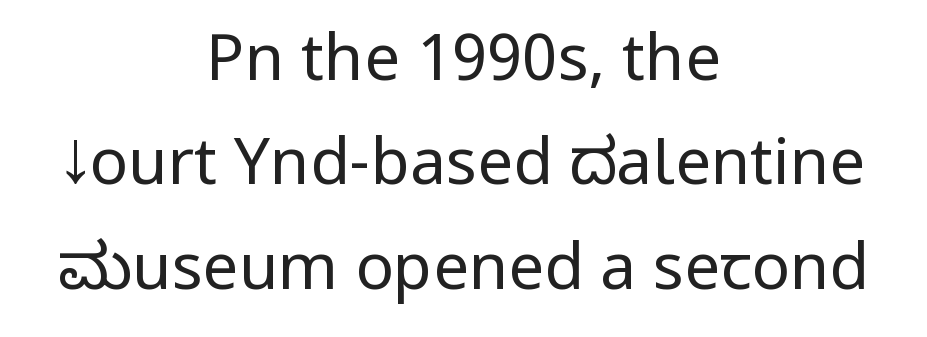
Check where the strokes stop: nothing finishes them off — pure sans. The space beneath each line is pristine and unruled. The strokes are not fattened; the text isn't bold. Notice how descenders clear the ascenders below comfortably — that's standard leading.
